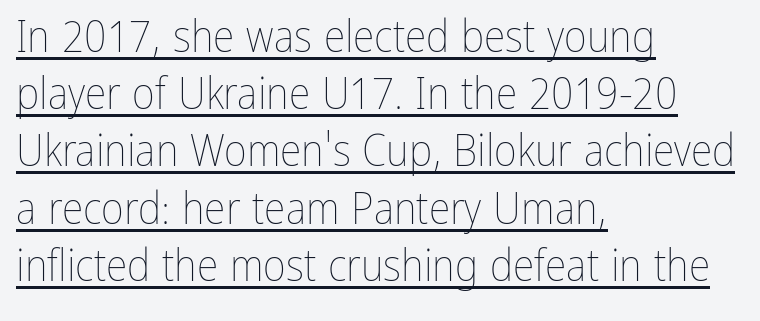
The image shows 44 px thin, condensed type, upright; set left-aligned, normal line spacing (1.3x), normal letter spacing, underlined; low stroke contrast and a medium x-height.
